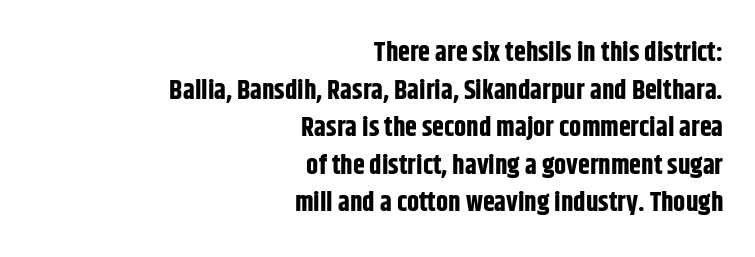
The image shows 27 px bold type, upright; set right-aligned, normal line spacing (1.39x), normal letter spacing, not underlined.
